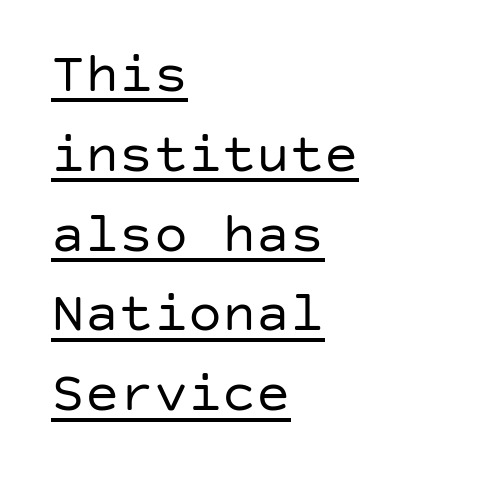
{"serif": "no", "italic": "no", "bold": "no", "weight": "regular", "width": "normal", "stroke_contrast": "low", "x_height": "large", "underline": "yes", "align": "left", "line_spacing": "normal", "line_spacing_ratio": 1.4, "letter_spacing": "normal", "letter_spacing_em": 0.0, "glyph_px": 57}
